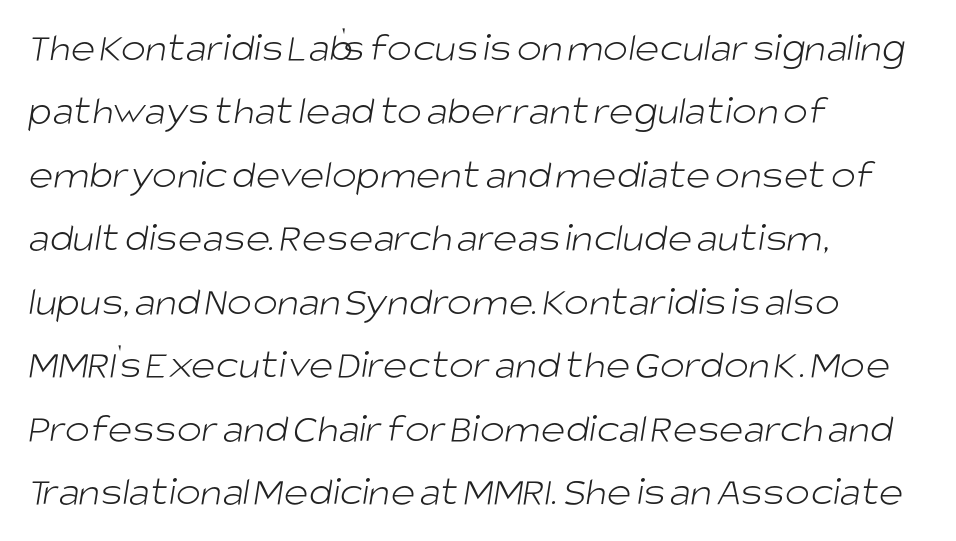
{"serif": "no", "bold": "no", "weight": "light", "width": "normal", "stroke_contrast": "low", "x_height": "large", "monospaced": "no", "underline": "no", "align": "left", "line_spacing": "normal", "line_spacing_ratio": 1.51, "letter_spacing": "normal", "letter_spacing_em": 0.0, "glyph_px": 42}
